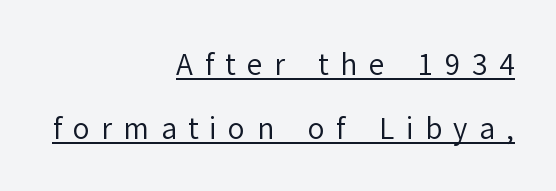
There is plenty of visible air inserted between adjacent glyphs. Typographically, this falls in the sans-serif category. Varying glyph widths throughout — classic text-font behaviour. The paragraph shown leans on its right margin. Vertical strokes here are truly vertical.
